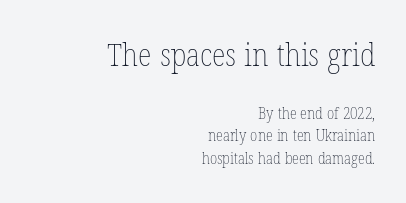
The image shows 32 px thin, condensed type, upright; set right-aligned, normal line spacing (1.39x), normal letter spacing, not underlined; the first (top) block is 2.0x larger; low stroke contrast and a medium x-height.
